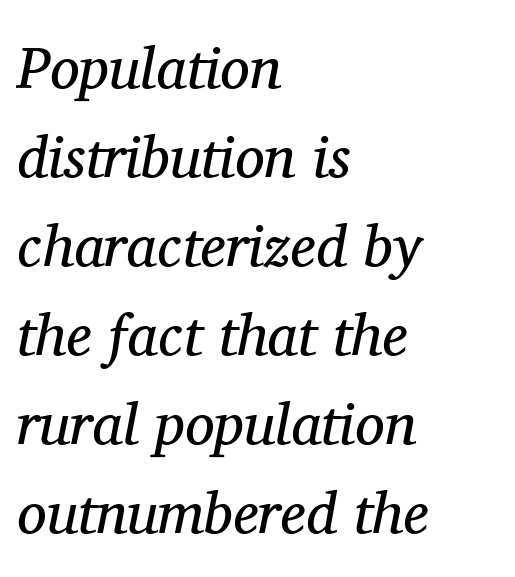
{"serif": "yes", "italic": "yes", "lean": "right", "slant_degrees": 11, "bold": "no", "weight": "regular", "width": "normal", "stroke_contrast": "medium", "x_height": "medium", "monospaced": "no", "underline": "no", "align": "left", "line_spacing": "normal", "line_spacing_ratio": 1.51, "letter_spacing": "normal", "letter_spacing_em": 0.0, "glyph_px": 59}
